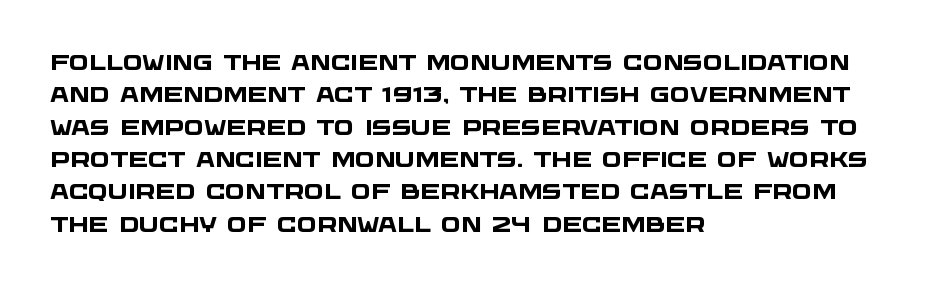
The passage shown stacks its lines at a standard gap. The line texture is even and compact thanks to regular tracking. The lines are quadded left. In terms of weight, the rendering is a true, heavy bold. The foot of each line stays bare and open.
